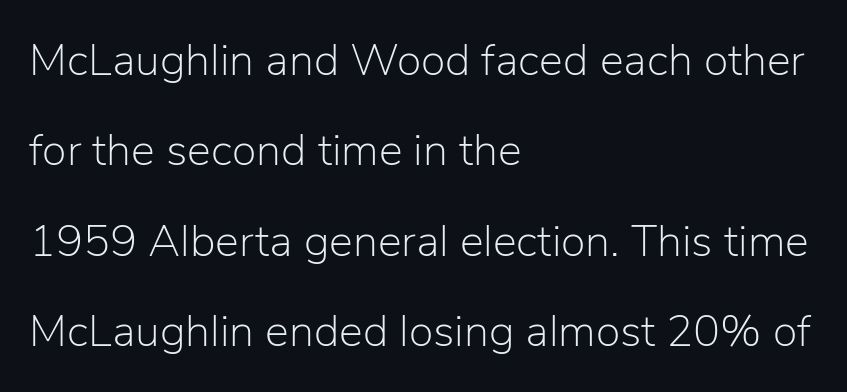
{"serif": "no", "italic": "no", "bold": "no", "weight": "light", "width": "normal", "stroke_contrast": "low", "x_height": "medium", "monospaced": "no", "underline": "no", "align": "left", "line_spacing": "loose", "line_spacing_ratio": 2.01, "letter_spacing": "normal", "letter_spacing_em": 0.0, "glyph_px": 45}
